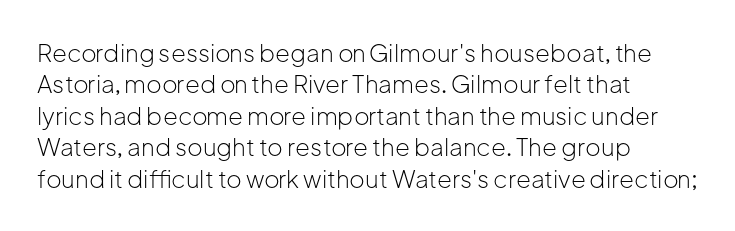
What stands out about the letter spacing? Nothing — it is the standard amount. Unmarked baselines from the first word to the last. The rendering anchors every line to the left-hand side. Regarding leading, the lines here are spaced in the standard way. Compared with a typical body face, this is equally light or lighter still. In terms of posture, this sample is upright.
